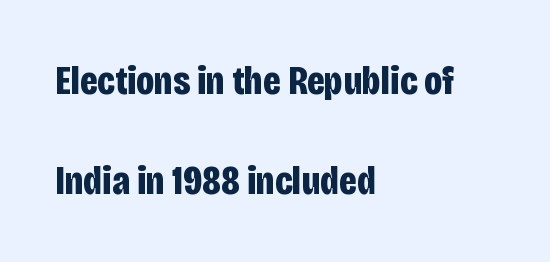
Regarding serifs, this sample does without them. Quick note: not italic, upright. Each word holds together tightly as a unit, with standard inter-letter gaps. This sample has the flowing, uneven cadence of proportional lettering.
